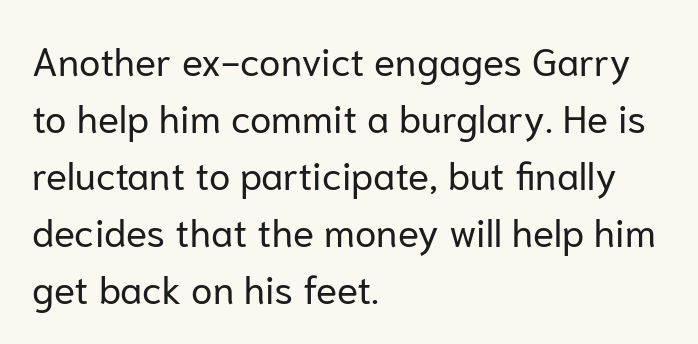
The image shows 39 px regular-weight sans-serif type, upright; set left-aligned, normal line spacing (1.46x), normal letter spacing, not underlined; low stroke contrast and a medium x-height.
